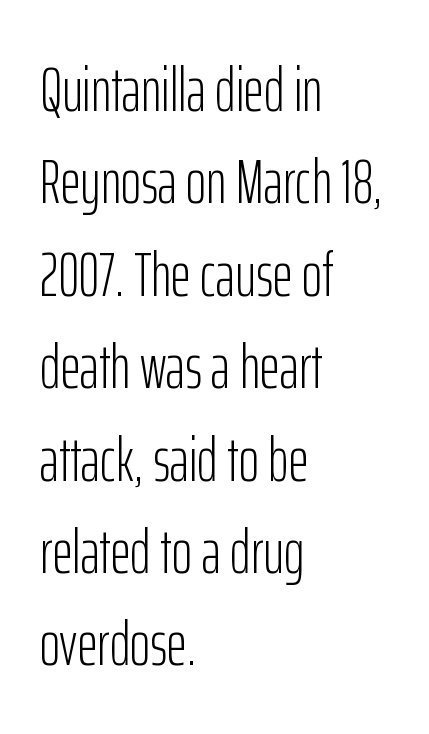
The image shows 62 px light, condensed sans-serif type, upright; set left-aligned, normal line spacing (1.49x), normal letter spacing, not underlined; low stroke contrast and a medium x-height.
